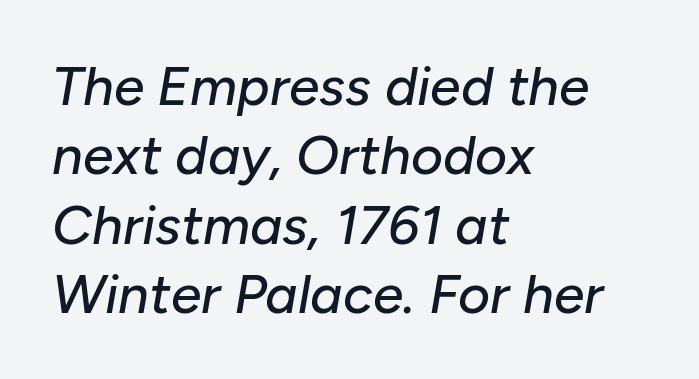
Words appear dense and cohesive because spacing is normal. Note the varied advance widths — an 'i' is clearly narrower than an 'm'. The specimen reads as italic at a glance. Students, observe: this is what conventionally led text looks like. Which margin do the lines hug? The left one — the right edge is uneven.
